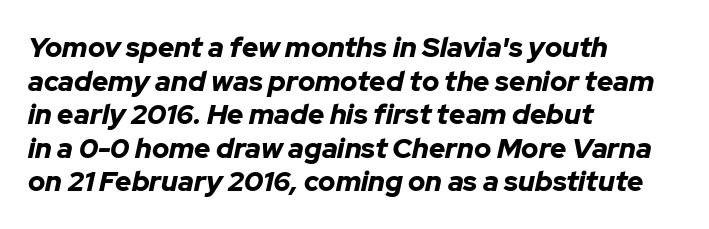
Q: Is the text bold? A: Yes.
Q: Is the text italic (slanted)? A: Yes, it leans right by about 12 degrees.
Q: Is the text underlined? A: No.
Q: How is the paragraph aligned? A: Left-aligned.
Q: Is the spacing between letters normal or unusually wide? A: Normal.
Q: Width (condensed, normal, or wide)? A: Normal.
Q: Stroke contrast? A: Low.
Q: x-height? A: Medium.
Q: Monospaced? A: No.
